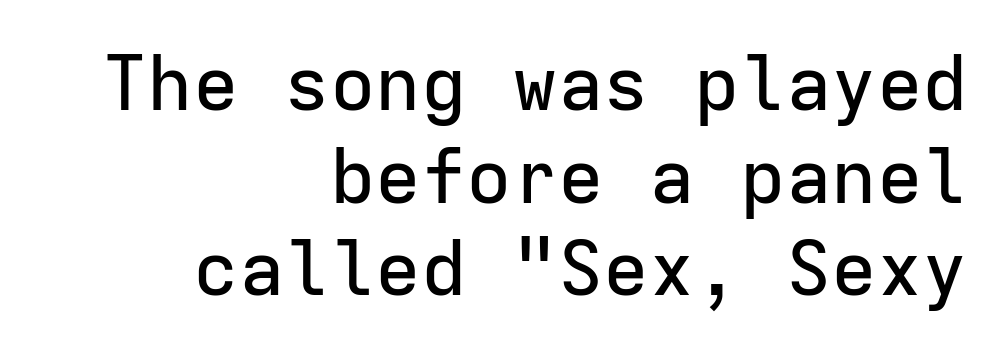
The image shows 76 px sans-serif type, upright, monospaced; set right-aligned, line spacing 1.22x, normal letter spacing, not underlined; low stroke contrast and a medium x-height.
